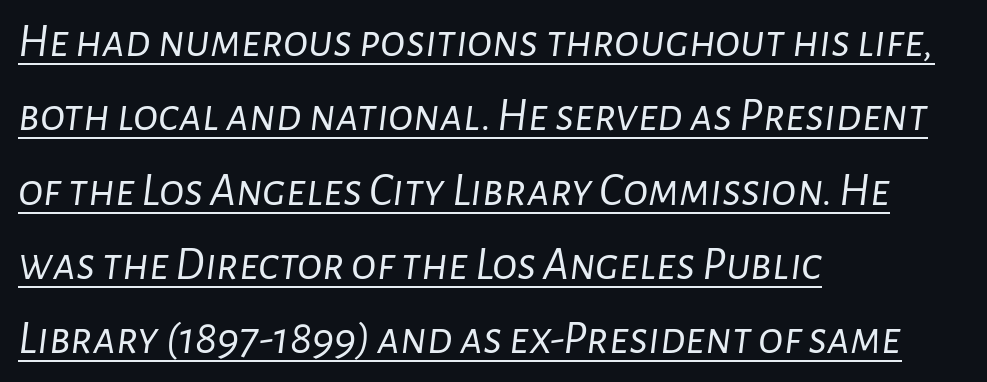
{"italic": "yes", "lean": "right", "slant_degrees": 7, "bold": "no", "weight": "light", "width": "normal", "stroke_contrast": "low", "x_height": "medium", "monospaced": "no", "underline": "yes", "align": "left", "line_spacing": "normal", "line_spacing_ratio": 1.58, "letter_spacing": "normal", "letter_spacing_em": 0.0, "glyph_px": 47}
